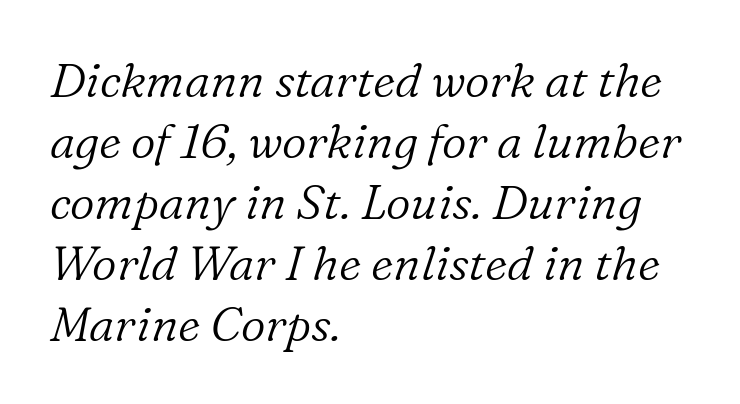
{"serif": "yes", "italic": "yes", "lean": "right", "slant_degrees": 16, "bold": "no", "weight": "light", "width": "normal", "stroke_contrast": "low", "x_height": "medium", "monospaced": "no", "underline": "no", "align": "left", "line_spacing": "normal", "line_spacing_ratio": 1.27, "letter_spacing": "normal", "letter_spacing_em": 0.0, "glyph_px": 48}
